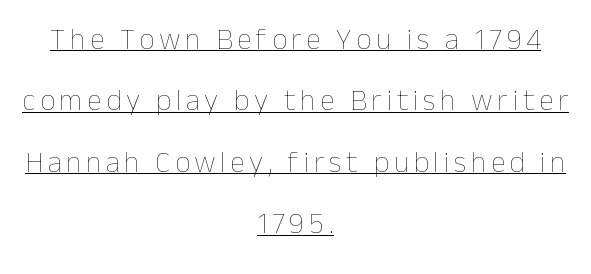
Heft: none added — not bold. The words here are underlined. A typesetter would call this proportional, since set widths differ per character. Each new line begins a long way beneath the previous one. These lines were composed using upright roman letters. The typesetter chose a symmetrical, centered arrangement here.
